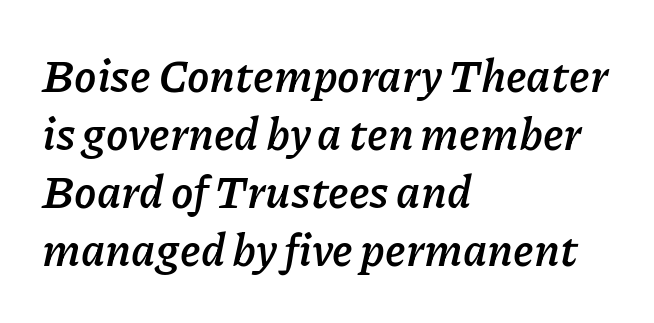
In terms of leading, this rendering sits right in the middle. A dark, heavy texture on the line: the type is bold. Unmarked baselines from the first word to the last. The font's italic variant was chosen for this text.
